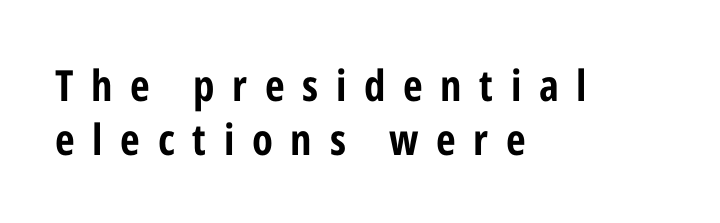
{"serif": "no", "italic": "no", "bold": "yes", "weight": "bold", "width": "condensed", "stroke_contrast": "low", "x_height": "medium", "monospaced": "no", "underline": "no", "align": "left", "line_spacing": "normal", "line_spacing_ratio": 1.25, "letter_spacing": "wide", "letter_spacing_em": 0.41, "glyph_px": 43}
